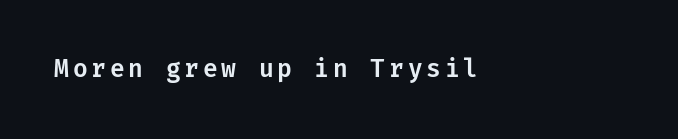
Q: Is the text italic (slanted)? A: No, it is upright.
Q: Is the text underlined? A: No.
Q: How is the paragraph aligned? A: Left-aligned.
